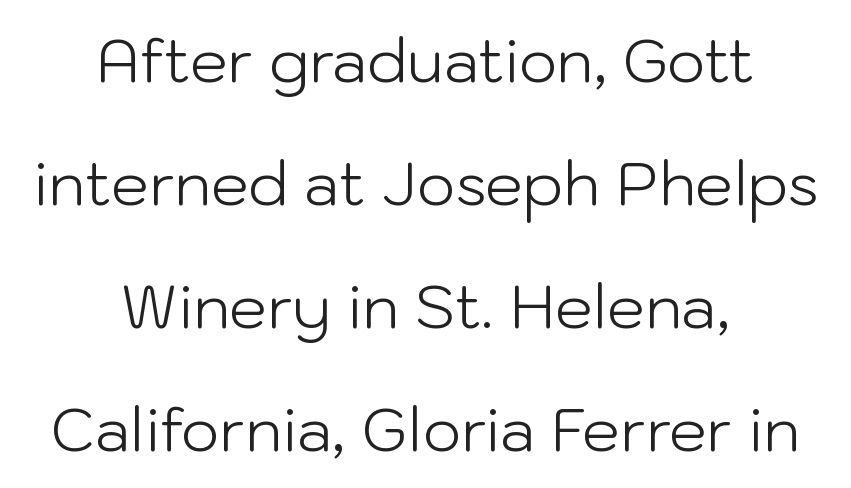
Descender tails drop into unmarked territory. The face used here is proportionally spaced, like ordinary book or web type. Widely set lines give the paragraph a tall, airy silhouette. Think standard paragraph weight, or any step lighter than that. Compared with a flush-left layout, this one balances lines on the center instead. Glyph-to-glyph distance matches everyday printed text.
